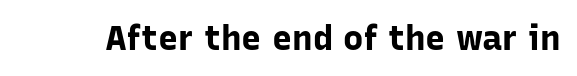
The letters advance in unequal steps, a hallmark of proportional type. The font's upright variant was chosen for this text. Every letter is thick-stroked: bold, no question. Decoration check: the copy has no underline.
